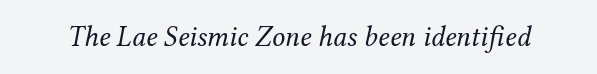
In terms of letterspacing, this is plain default setting. The letters are slanted; this is an italic face. Clear beneath every line of the passage. Think of a printed novel: that variable character pitch is what you see here.
